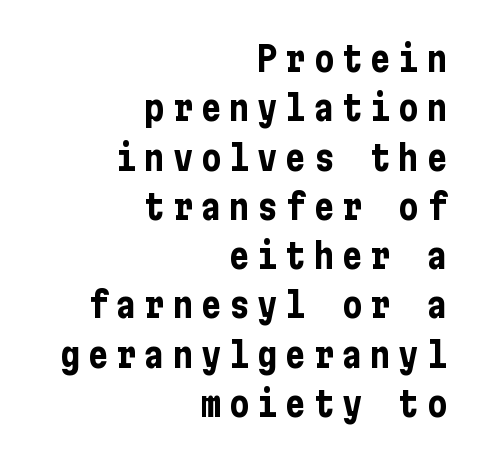
Q: Is the text bold? A: Yes.
Q: Is the text italic (slanted)? A: No, it is upright.
Q: Is the typeface a serif or a sans-serif typeface? A: Sans-serif.
Q: Is the text underlined? A: No.
Q: How is the paragraph aligned? A: Right-aligned.
Q: Is the spacing between letters normal or unusually wide? A: Unusually wide.
Q: Is the spacing between lines tight, normal or loose? A: Normal.
Q: Width (condensed, normal, or wide)? A: Condensed.
Q: Stroke contrast? A: Low.
Q: x-height? A: Medium.
